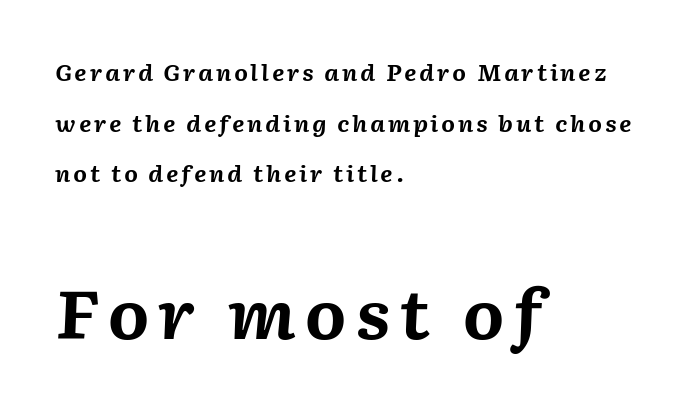
{"italic": "yes", "lean": "right", "slant_degrees": 2, "bold": "yes", "weight": "bold", "width": "normal", "stroke_contrast": "medium", "x_height": "medium", "monospaced": "no", "underline": "no", "align": "left", "line_spacing": "loose", "line_spacing_ratio": 2.3, "larger_block": "second", "size_ratio": 3.05, "glyph_px": 67}
